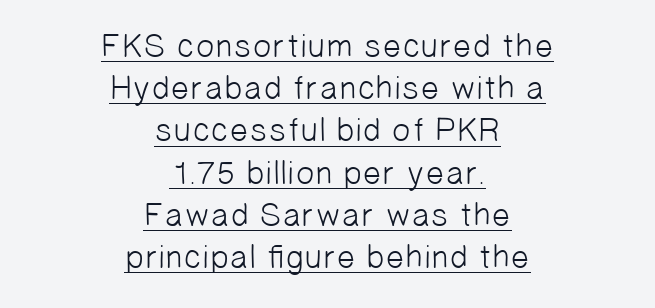
{"serif": "no", "bold": "no", "weight": "light", "width": "normal", "stroke_contrast": "low", "x_height": "medium", "monospaced": "no", "underline": "yes", "align": "center", "line_spacing": "normal", "line_spacing_ratio": 1.28, "letter_spacing": "normal", "letter_spacing_em": 0.0, "glyph_px": 33}
